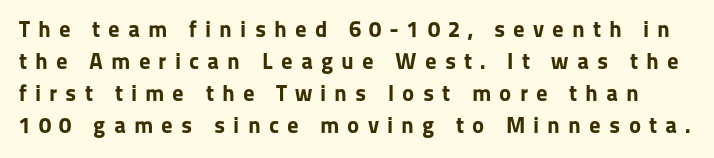
Q: Is the text bold? A: Yes.
Q: Is the text italic (slanted)? A: No, it is upright.
Q: Is the text underlined? A: No.
Q: Is the spacing between letters normal or unusually wide? A: Unusually wide.
Q: Is the spacing between lines tight, normal or loose? A: Normal.
